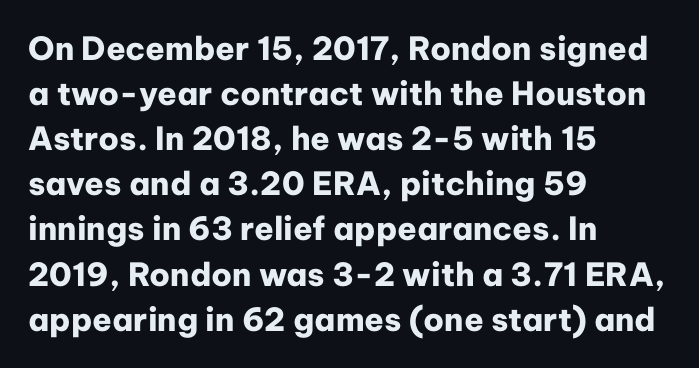
{"serif": "no", "italic": "no", "bold": "yes", "weight": "heavy", "width": "normal", "stroke_contrast": "low", "x_height": "medium", "monospaced": "no", "underline": "no", "align": "left", "line_spacing": "normal", "line_spacing_ratio": 1.41, "letter_spacing": "normal", "letter_spacing_em": 0.0, "glyph_px": 32}
